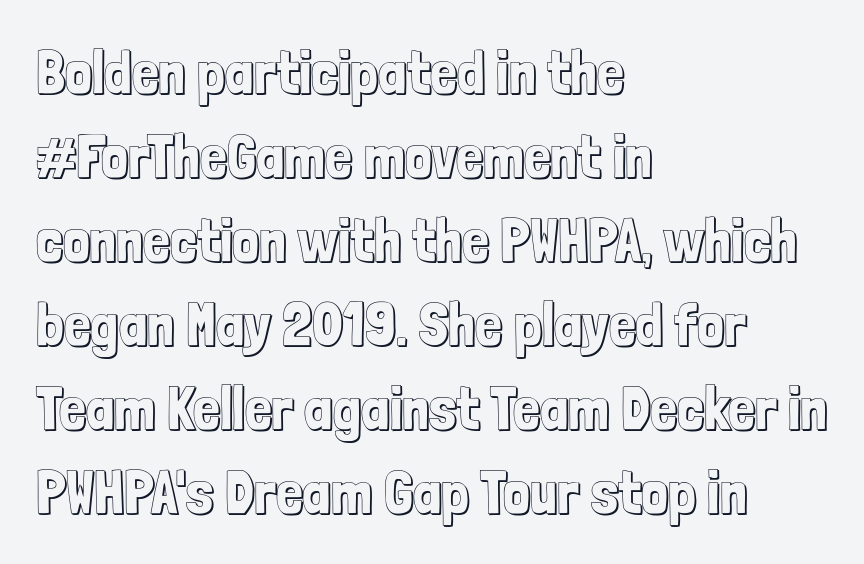
{"italic": "no", "width": "condensed", "x_height": "medium", "monospaced": "no", "underline": "no", "align": "left", "line_spacing": "normal", "line_spacing_ratio": 1.4, "letter_spacing": "normal", "letter_spacing_em": 0.0, "glyph_px": 60}
